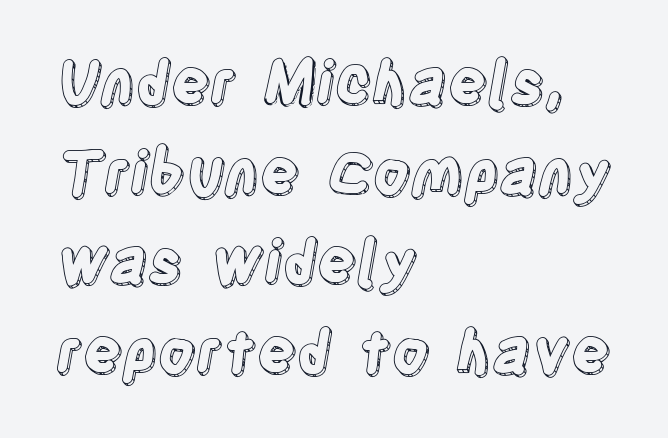
The image shows 59 px condensed type; set left-aligned, normal line spacing (1.52x), normal letter spacing, not underlined; a large x-height.
